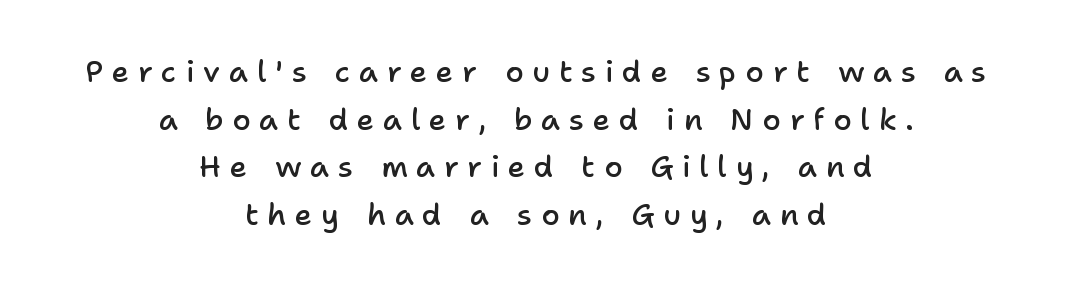
{"serif": "no", "italic": "no", "bold": "semi", "weight": "semibold", "width": "normal", "stroke_contrast": "low", "x_height": "medium", "monospaced": "no", "underline": "no", "align": "center", "line_spacing": "normal", "line_spacing_ratio": 1.59, "letter_spacing": "wide", "letter_spacing_em": 0.29, "glyph_px": 30}
